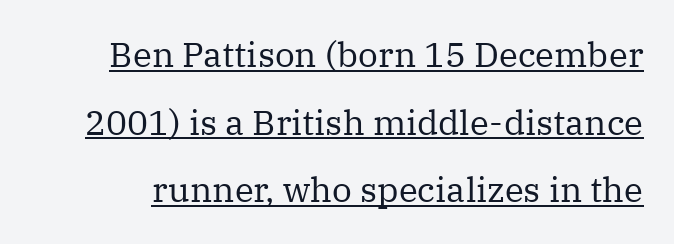
The image shows 35 px regular-weight serif type, upright; set loose line spacing (1.93x), normal letter spacing, underlined; medium stroke contrast and a medium x-height.
